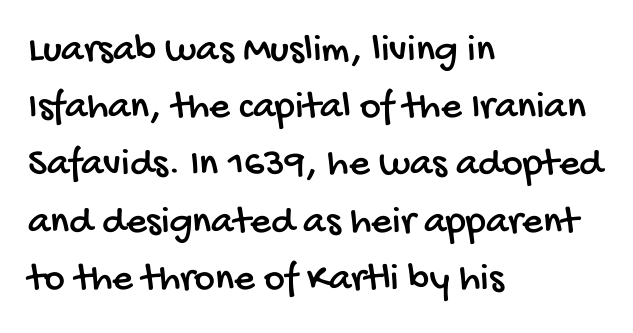
The line texture is even and compact thanks to regular tracking. Do the characters align in a grid? No, the font is proportional. Descenders hang freely into open space. All the whitespace from short lines collects on the right. This block has exactly the height ordinary leading produces. The glyphs in this specimen are sans serif.
